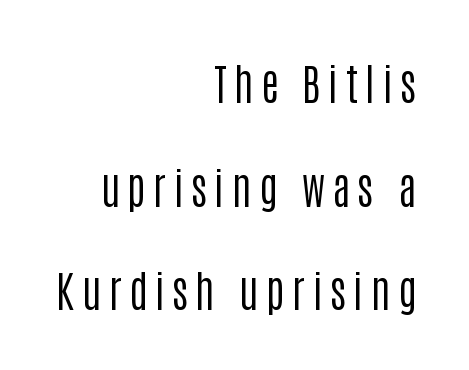
Q: Is the text bold? A: No.
Q: Is the text italic (slanted)? A: No, it is upright.
Q: Is the typeface a serif or a sans-serif typeface? A: Sans-serif.
Q: Is the text underlined? A: No.
Q: How is the paragraph aligned? A: Right-aligned.
Q: Is the spacing between lines tight, normal or loose? A: Loose.
Q: Width (condensed, normal, or wide)? A: Condensed.
Q: Stroke contrast? A: Low.
Q: x-height? A: Large.
Q: Monospaced? A: No.
